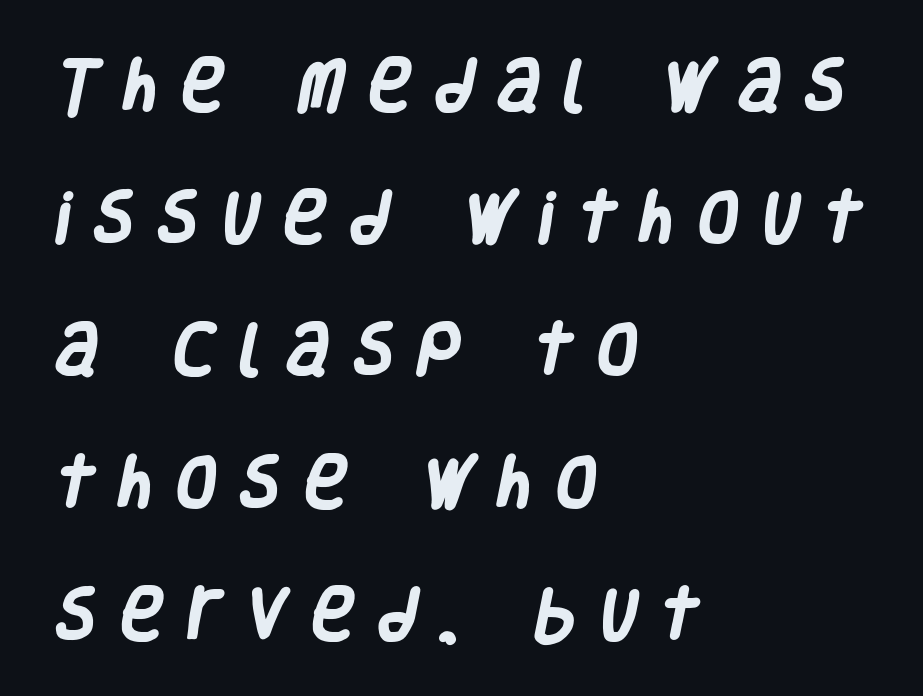
{"serif": "no", "bold": "yes", "weight": "heavy", "width": "condensed", "stroke_contrast": "low", "x_height": "large", "monospaced": "no", "underline": "no", "align": "left", "line_spacing": "loose", "line_spacing_ratio": 2.28, "letter_spacing": "wide", "letter_spacing_em": 0.42, "glyph_px": 58}
